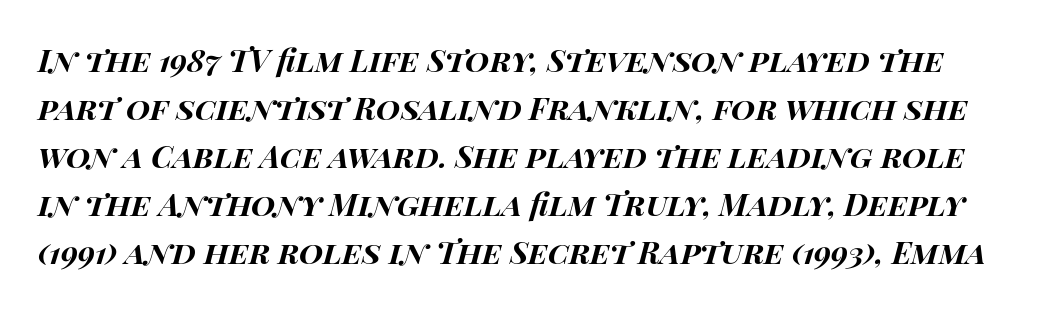
The image shows 31 px bold, wide type, italic (leaning right); set normal line spacing (1.55x), normal letter spacing, not underlined; high stroke contrast and a large x-height.
